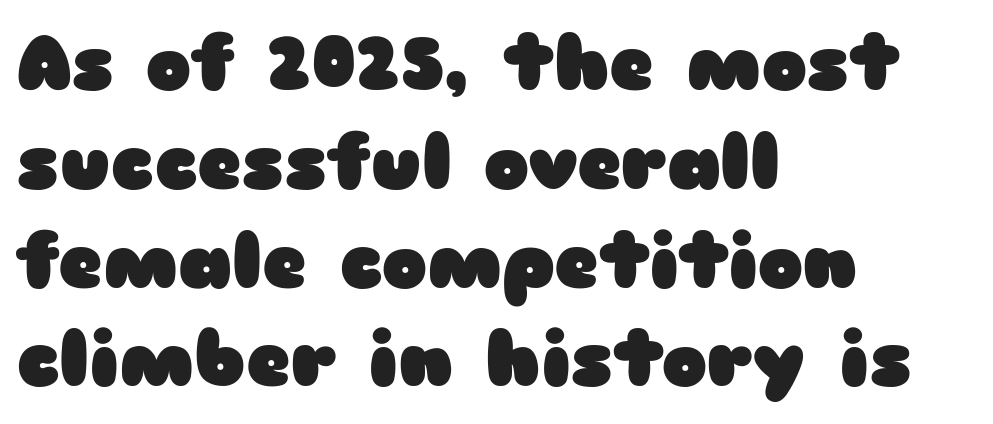
{"serif": "no", "italic": "no", "bold": "yes", "weight": "heavy", "width": "wide", "stroke_contrast": "low", "x_height": "medium", "monospaced": "no", "underline": "no", "align": "left", "line_spacing": "normal", "line_spacing_ratio": 1.3, "letter_spacing": "normal", "letter_spacing_em": 0.0, "glyph_px": 76}
